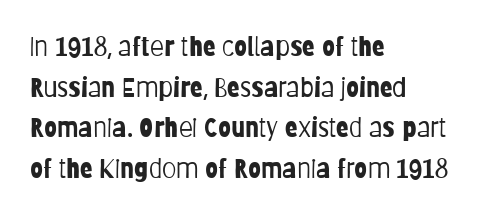
The image shows 26 px text type, upright; set left-aligned, normal line spacing (1.56x), normal letter spacing, not underlined.
